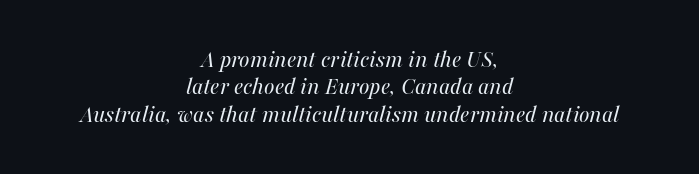
{"italic": "yes", "lean": "right", "slant_degrees": 16, "bold": "no", "underline": "no", "align": "center", "line_spacing": "tight", "line_spacing_ratio": 1.1, "letter_spacing": "normal", "letter_spacing_em": 0.0, "glyph_px": 25}
